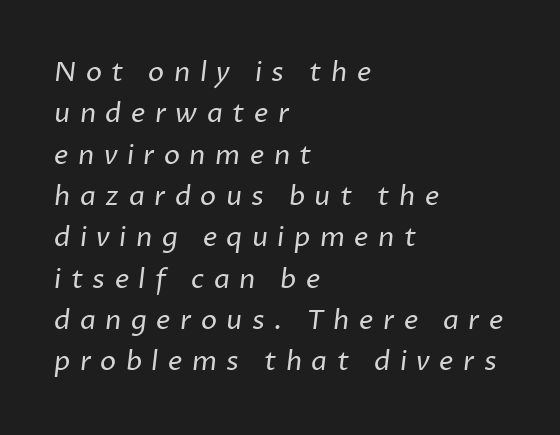
Is the type heavy? It reads as light-to-regular instead. These lines have a slow, spaced-out rhythm from letter to letter. Descenders are the only things crossing below the line. Where is the straight margin? On the left.
